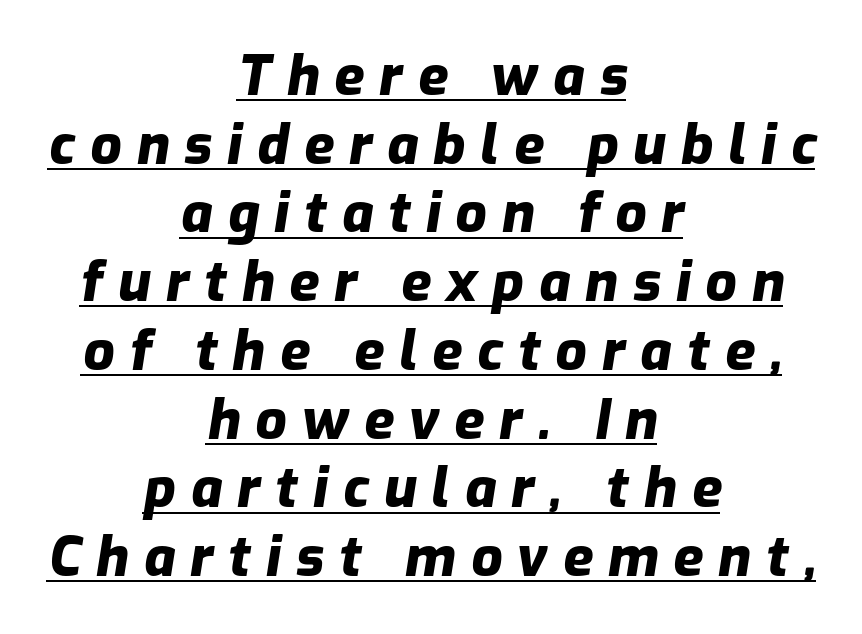
A typesetter would mark this as italic. Spacing verdict: proportional, widths tailored to each character. Notice how descenders clear the ascenders below comfortably — that's standard leading. The passage shown has open, widely tracked lettering throughout. Teacher's note: observe the equal gaps on both sides — that is centered alignment.
